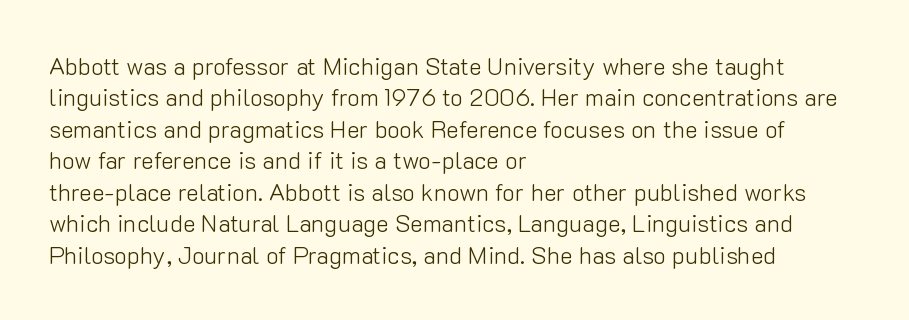
Q: Is the text bold? A: No.
Q: Is the text italic (slanted)? A: No, it is upright.
Q: Is the text underlined? A: No.
Q: How is the paragraph aligned? A: Left-aligned.
Q: Is the spacing between letters normal or unusually wide? A: Normal.
Q: Is the spacing between lines tight, normal or loose? A: Normal.
